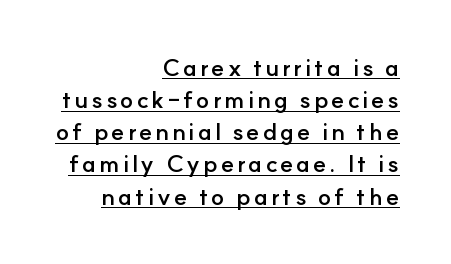
{"italic": "no", "bold": "yes", "underline": "yes", "align": "right", "line_spacing": "normal", "line_spacing_ratio": 1.34, "glyph_px": 24}
